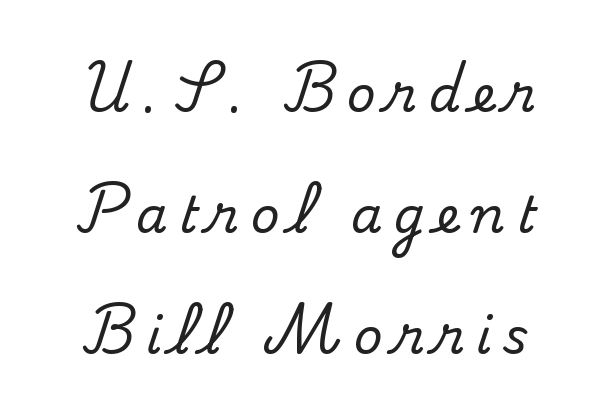
Q: Is the text italic (slanted)? A: Yes.
Q: Is the text underlined? A: No.
Q: Is the spacing between letters normal or unusually wide? A: Unusually wide.
Q: Is the spacing between lines tight, normal or loose? A: Loose.
Q: Width (condensed, normal, or wide)? A: Normal.
Q: Stroke contrast? A: Medium.
Q: x-height? A: Small.
Q: Monospaced? A: No.
